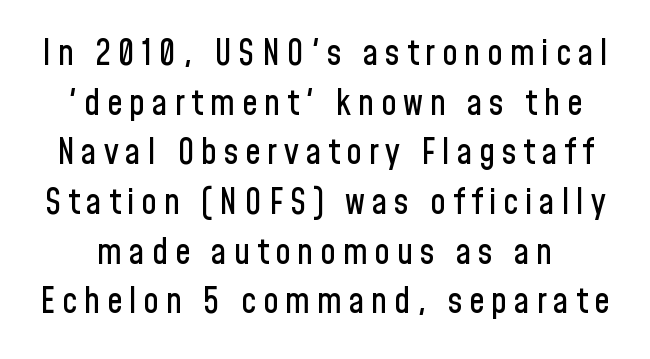
{"serif": "no", "italic": "no", "width": "condensed", "stroke_contrast": "low", "x_height": "medium", "monospaced": "no", "underline": "no", "line_spacing": "normal", "line_spacing_ratio": 1.42, "glyph_px": 35}
